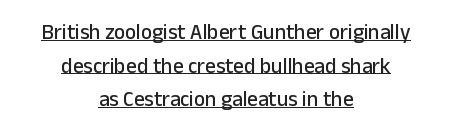
Q: Is the text italic (slanted)? A: No, it is upright.
Q: Is the text underlined? A: Yes.
Q: How is the paragraph aligned? A: Centered.
Q: Is the spacing between letters normal or unusually wide? A: Normal.
Q: Is the spacing between lines tight, normal or loose? A: Normal.
